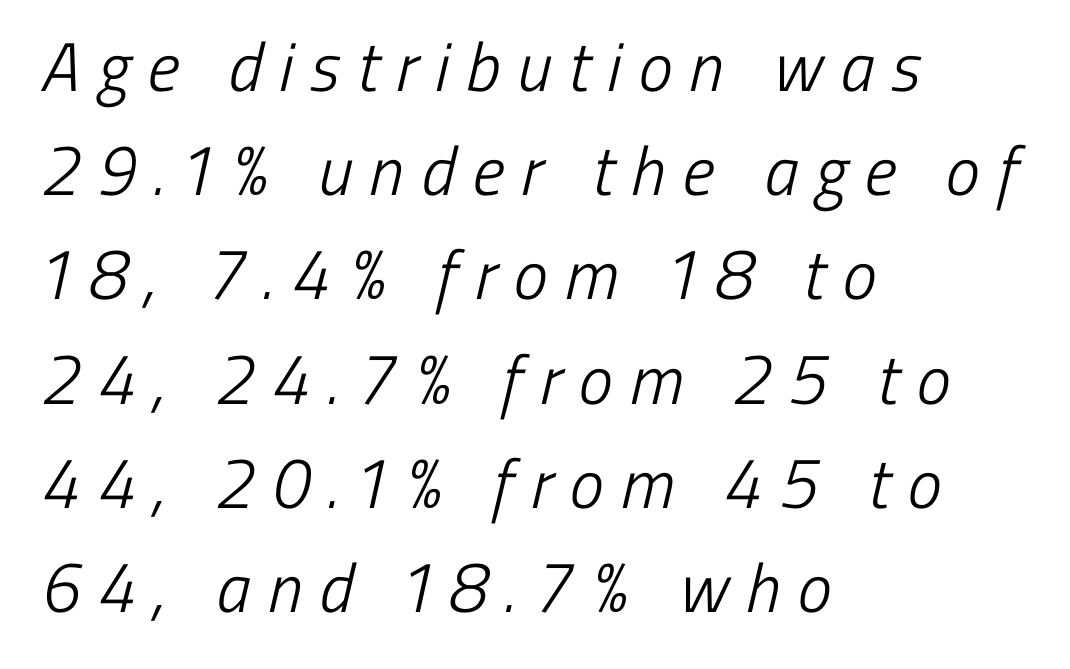
{"serif": "no", "bold": "no", "weight": "light", "width": "condensed", "stroke_contrast": "low", "x_height": "medium", "monospaced": "no", "underline": "no", "align": "left", "line_spacing": "normal", "line_spacing_ratio": 1.51, "letter_spacing": "wide", "letter_spacing_em": 0.25, "glyph_px": 69}
